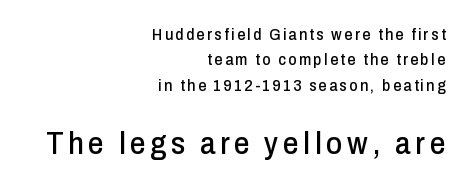
Look at the glyph heights: the lower group is clearly the bigger setting. The type family on display is of the sans-serif kind. The rows are spaced the way most documents space them. All the whitespace from short lines collects on the left.
